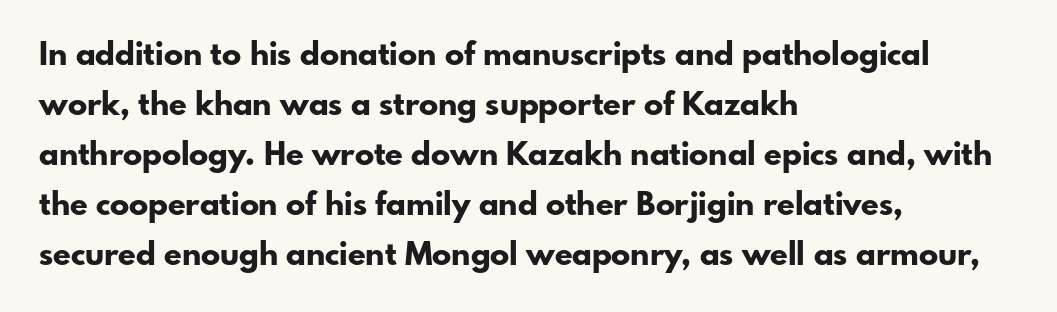
The gap between lines stays unmarked. This sample has the flowing, uneven cadence of proportional lettering. In terms of leading, this rendering sits right in the middle. The letterforms sit shoulder to shoulder at normal distance. Students, this is bold: see how much ink each stroke carries. Notice how the passage keeps a crisp vertical edge on the left only.
